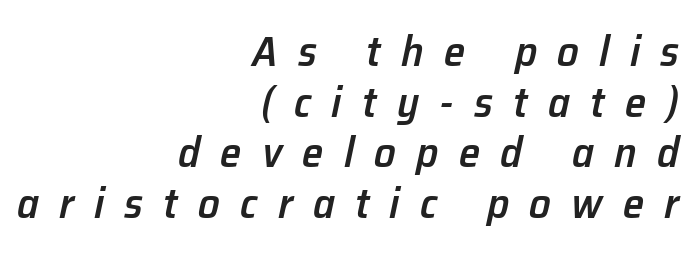
{"italic": "yes", "lean": "right", "slant_degrees": 12, "bold": "semi", "weight": "semibold", "width": "normal", "stroke_contrast": "low", "x_height": "medium", "monospaced": "no", "underline": "no", "align": "right", "line_spacing_ratio": 1.18, "letter_spacing": "wide", "letter_spacing_em": 0.47, "glyph_px": 43}
